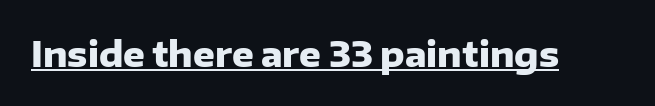
The image shows 34 px heavy sans-serif type, upright; set normal letter spacing, underlined; low stroke contrast and a medium x-height.
